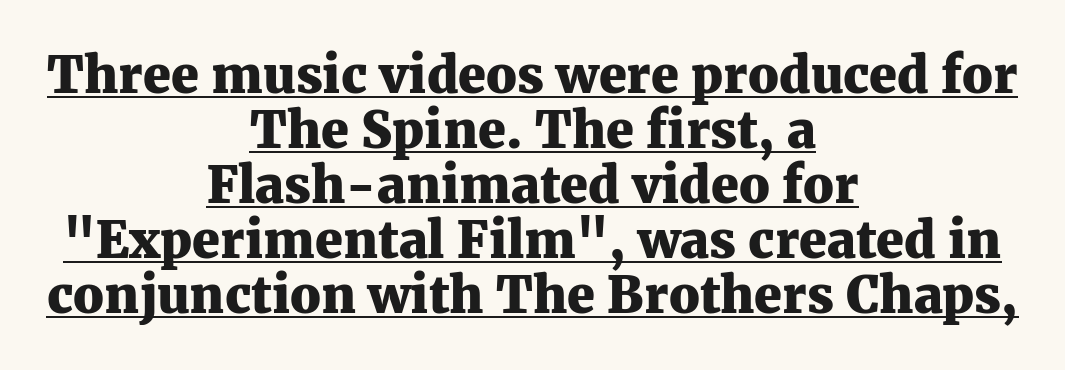
Varying glyph widths throughout — classic text-font behaviour. Casual observation: everything's sitting right in the middle. Default kerning and tracking; the words read as compact shapes. On the weight axis this lands at bold, roughly 700.
